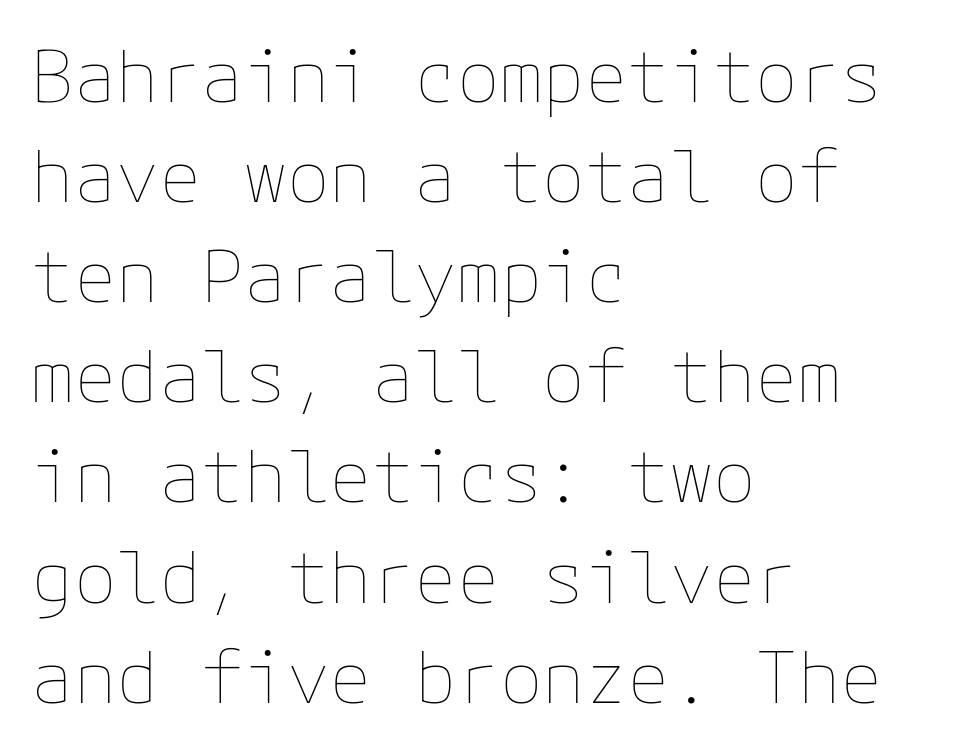
Q: Is the text bold? A: No.
Q: Is the text italic (slanted)? A: No, it is upright.
Q: Is the text underlined? A: No.
Q: How is the paragraph aligned? A: Left-aligned.
Q: Is the spacing between letters normal or unusually wide? A: Normal.
Q: Is the spacing between lines tight, normal or loose? A: Normal.
Q: Width (condensed, normal, or wide)? A: Normal.
Q: Stroke contrast? A: Low.
Q: x-height? A: Medium.
